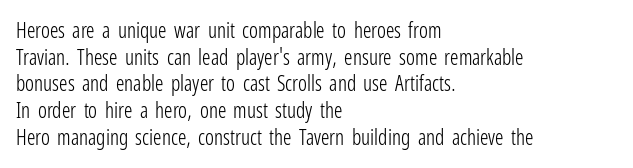
Summary of weight: not heavy and not bold. The vertical gap from one line to the next is medium. The type is set solid horizontally, with unmodified tracking. No italicization has been applied; the sample stays upright. The paragraph shown leans on its left margin. The gap between lines stays unmarked.
